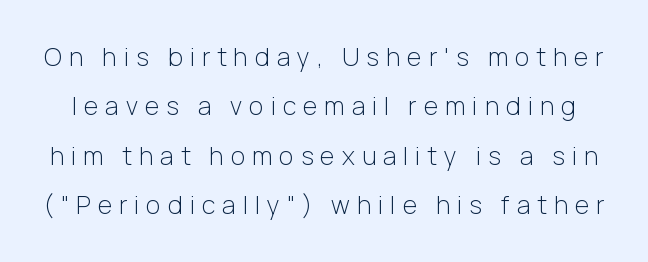
The image shows 25 px text type, upright; set loose line spacing (1.98x), unusually wide letter spacing (+0.28 em), not underlined.
